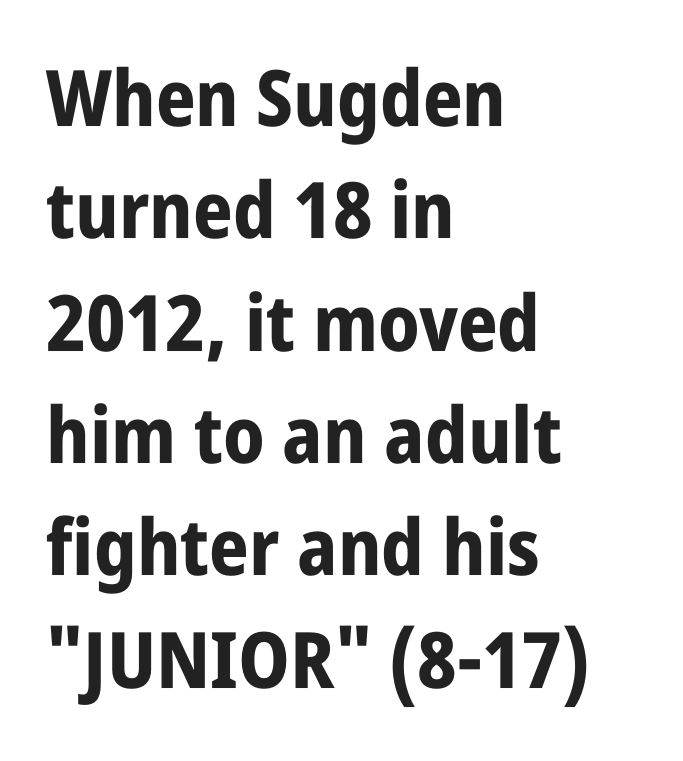
{"serif": "no", "italic": "no", "bold": "yes", "weight": "bold", "width": "condensed", "stroke_contrast": "low", "x_height": "large", "monospaced": "no", "underline": "no", "align": "left", "line_spacing": "normal", "line_spacing_ratio": 1.44, "letter_spacing": "normal", "letter_spacing_em": 0.0, "glyph_px": 78}
